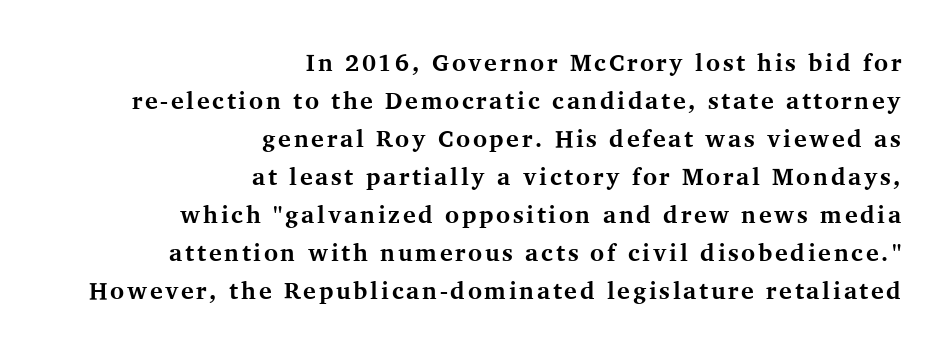
Q: Is the text bold? A: Yes.
Q: Is the text italic (slanted)? A: No, it is upright.
Q: Is the text underlined? A: No.
Q: How is the paragraph aligned? A: Right-aligned.
Q: Is the spacing between lines tight, normal or loose? A: Normal.
